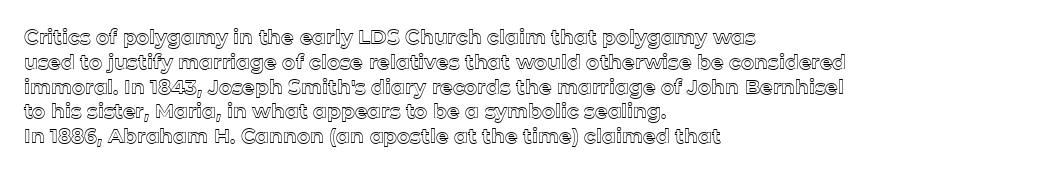
{"italic": "no", "underline": "no", "align": "left", "line_spacing_ratio": 1.24, "letter_spacing": "normal", "letter_spacing_em": 0.0, "glyph_px": 20}
